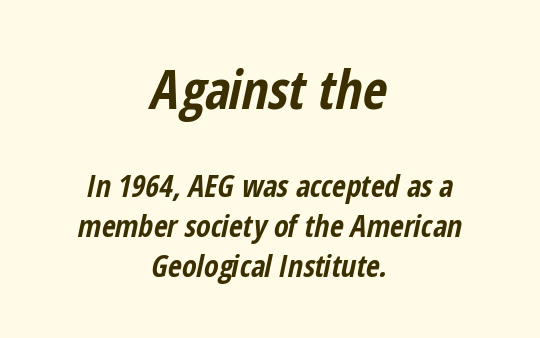
{"italic": "yes", "lean": "right", "slant_degrees": 12, "bold": "yes", "weight": "bold", "width": "condensed", "stroke_contrast": "low", "x_height": "medium", "monospaced": "no", "underline": "no", "align": "center", "line_spacing": "normal", "line_spacing_ratio": 1.32, "letter_spacing": "normal", "letter_spacing_em": 0.0, "larger_block": "first", "size_ratio": 1.77, "glyph_px": 53}
